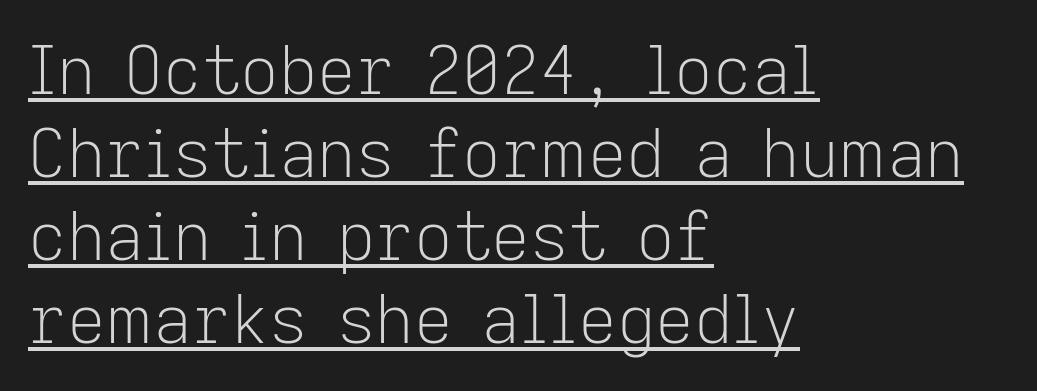
Q: Is the text bold? A: No.
Q: Is the text italic (slanted)? A: No, it is upright.
Q: Is the typeface a serif or a sans-serif typeface? A: Sans-serif.
Q: Is the text underlined? A: Yes.
Q: How is the paragraph aligned? A: Left-aligned.
Q: Is the spacing between letters normal or unusually wide? A: Normal.
Q: Width (condensed, normal, or wide)? A: Normal.
Q: Stroke contrast? A: Low.
Q: x-height? A: Medium.
Q: Monospaced? A: No.
